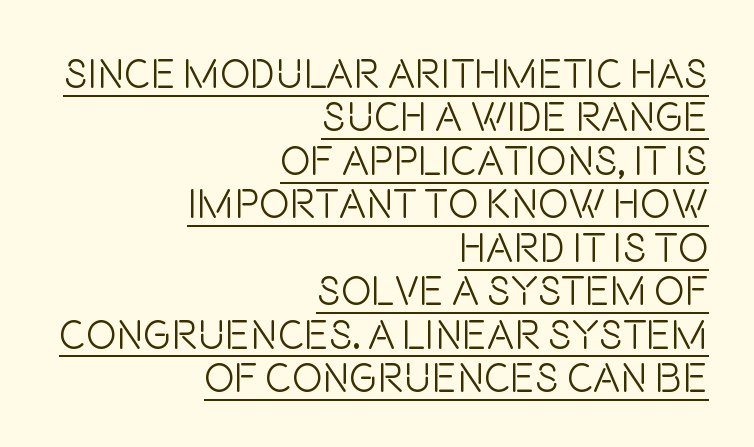
Q: Is the text bold? A: No.
Q: Is the text italic (slanted)? A: No, it is upright.
Q: Is the typeface a serif or a sans-serif typeface? A: Sans-serif.
Q: Is the text underlined? A: Yes.
Q: How is the paragraph aligned? A: Right-aligned.
Q: Is the spacing between letters normal or unusually wide? A: Normal.
Q: Is the spacing between lines tight, normal or loose? A: Tight.
Q: Width (condensed, normal, or wide)? A: Condensed.
Q: Stroke contrast? A: Low.
Q: x-height? A: Large.
Q: Monospaced? A: No.
